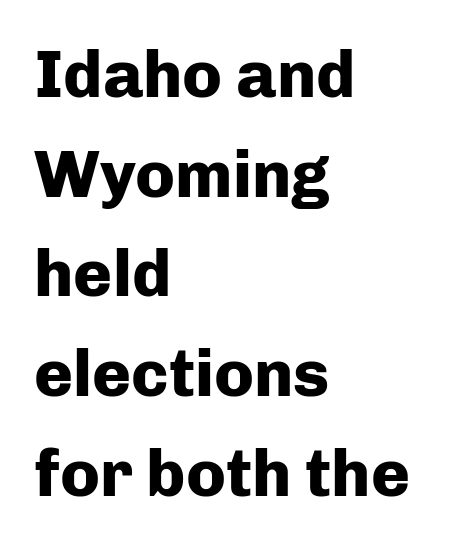
Descender tails drop into unmarked territory. Think of a printed novel: that variable character pitch is what you see here. Honestly, the row spacing looks completely unremarkable. On the weight axis this lands at bold, roughly 700. In CSS terms this would be text-align: left.
